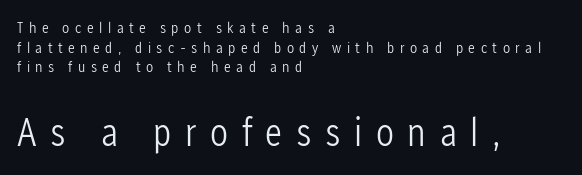
Q: Is the text bold? A: No.
Q: Is the text italic (slanted)? A: No, it is upright.
Q: Is the typeface a serif or a sans-serif typeface? A: Sans-serif.
Q: Is the text underlined? A: No.
Q: How is the paragraph aligned? A: Left-aligned.
Q: Is the spacing between letters normal or unusually wide? A: Unusually wide.
Q: Which block of text is set in a larger size, the first (top) or the second (bottom)? A: The second (bottom) one.
Q: Width (condensed, normal, or wide)? A: Condensed.
Q: Stroke contrast? A: Low.
Q: x-height? A: Medium.
Q: Monospaced? A: No.
